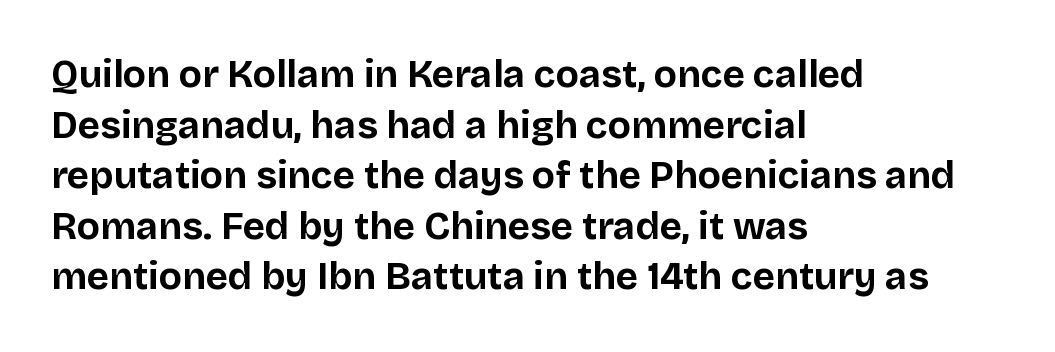
The image shows 38 px bold sans-serif type, upright; set left-aligned, normal line spacing (1.33x), normal letter spacing, not underlined; low stroke contrast and a large x-height.
